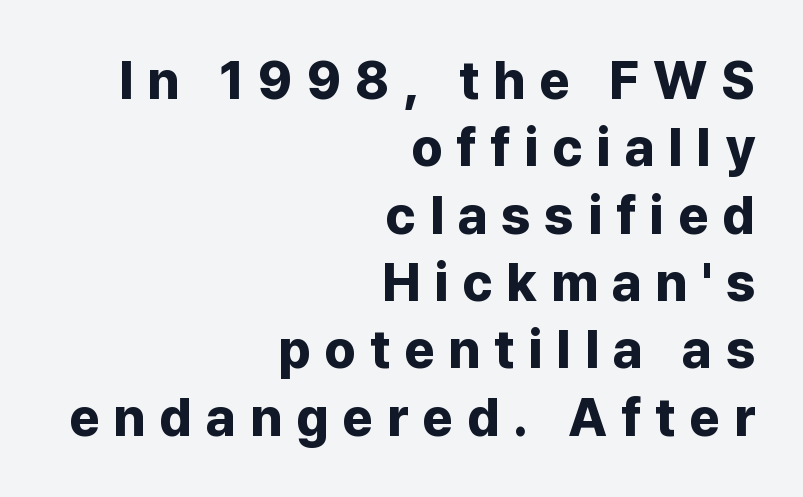
Does the copy run flush right? Yes — the right margin is perfectly even. Lines of text with bare space underneath. Characters follow at a spacing far wider than the type designer built in. The font's upright variant was chosen for this text.
